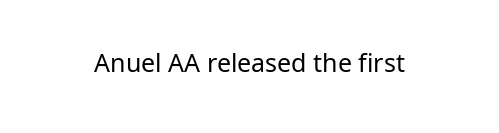
The image shows 25 px text type, upright; set normal letter spacing, not underlined.
